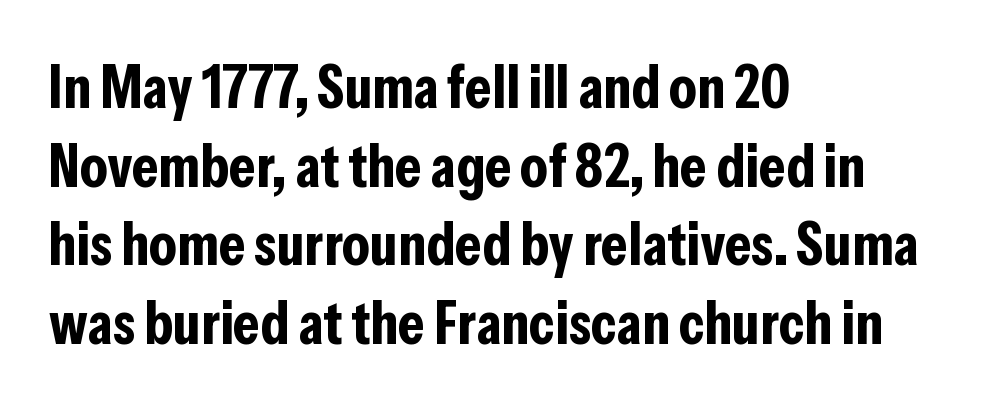
Q: Is the text bold? A: Yes.
Q: Is the text italic (slanted)? A: No, it is upright.
Q: Is the typeface a serif or a sans-serif typeface? A: Sans-serif.
Q: Is the text underlined? A: No.
Q: How is the paragraph aligned? A: Left-aligned.
Q: Is the spacing between letters normal or unusually wide? A: Normal.
Q: Is the spacing between lines tight, normal or loose? A: Normal.
Q: Width (condensed, normal, or wide)? A: Condensed.
Q: Stroke contrast? A: Low.
Q: x-height? A: Medium.
Q: Monospaced? A: No.
